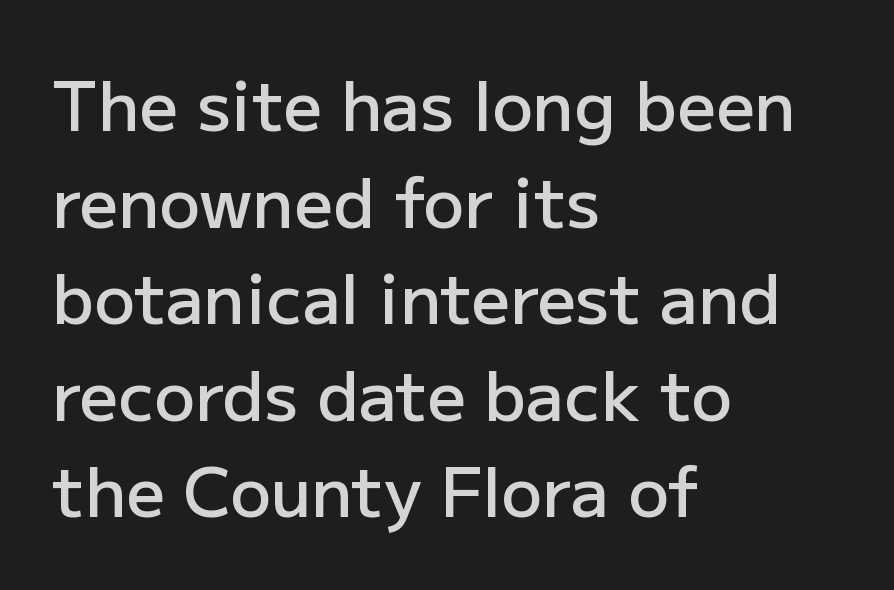
A typesetter would call this proportional, since set widths differ per character. Leading: standard. The type family on display is of the sans-serif kind. The characters look somewhat weighty, a semibold short of true bold. Horizontally, the lines are justified to the leading edge only.
